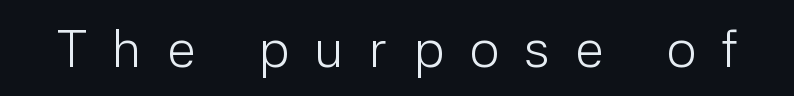
Q: Is the text bold? A: No.
Q: Is the text italic (slanted)? A: No, it is upright.
Q: Is the typeface a serif or a sans-serif typeface? A: Sans-serif.
Q: Is the text underlined? A: No.
Q: Is the spacing between letters normal or unusually wide? A: Unusually wide.
Q: Width (condensed, normal, or wide)? A: Normal.
Q: Stroke contrast? A: Low.
Q: x-height? A: Medium.
Q: Monospaced? A: No.
